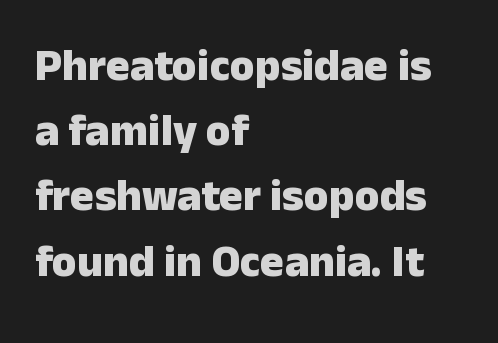
{"serif": "no", "italic": "no", "bold": "yes", "weight": "heavy", "width": "normal", "stroke_contrast": "low", "x_height": "medium", "monospaced": "no", "underline": "no", "align": "left", "line_spacing": "normal", "line_spacing_ratio": 1.45, "letter_spacing": "normal", "letter_spacing_em": 0.0, "glyph_px": 45}
